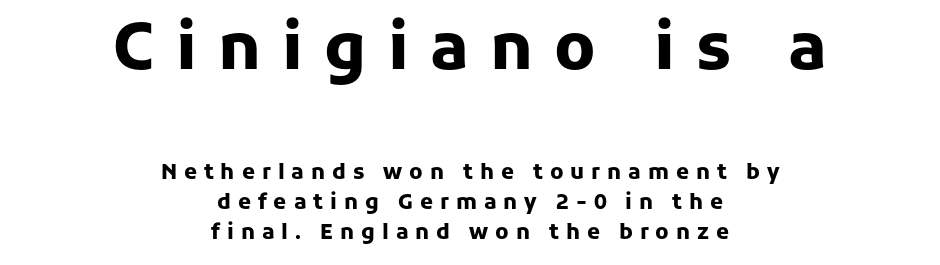
Q: Is the text bold? A: Yes.
Q: Is the text italic (slanted)? A: No, it is upright.
Q: Is the typeface a serif or a sans-serif typeface? A: Sans-serif.
Q: Is the text underlined? A: No.
Q: How is the paragraph aligned? A: Centered.
Q: Is the spacing between letters normal or unusually wide? A: Unusually wide.
Q: Is the spacing between lines tight, normal or loose? A: Normal.
Q: Which block of text is set in a larger size, the first (top) or the second (bottom)? A: The first (top) one.
Q: Width (condensed, normal, or wide)? A: Normal.
Q: Stroke contrast? A: Low.
Q: x-height? A: Medium.
Q: Monospaced? A: No.
